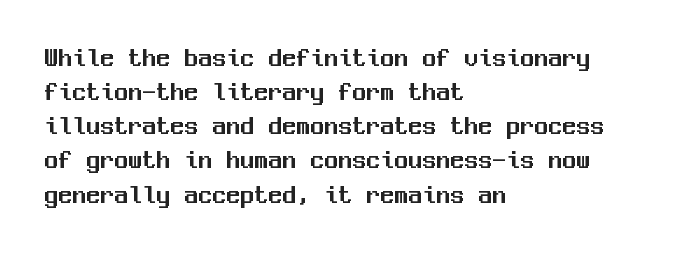
Q: Is the text italic (slanted)? A: No, it is upright.
Q: Is the typeface a serif or a sans-serif typeface? A: Sans-serif.
Q: Is the text underlined? A: No.
Q: How is the paragraph aligned? A: Left-aligned.
Q: Is the spacing between letters normal or unusually wide? A: Normal.
Q: Width (condensed, normal, or wide)? A: Normal.
Q: Stroke contrast? A: Medium.
Q: x-height? A: Medium.
Q: Monospaced? A: Yes.
